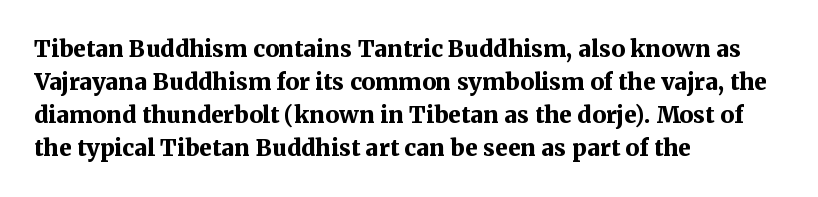
Q: Is the text bold? A: Yes.
Q: Is the text italic (slanted)? A: No, it is upright.
Q: Is the text underlined? A: No.
Q: How is the paragraph aligned? A: Left-aligned.
Q: Is the spacing between letters normal or unusually wide? A: Normal.
Q: Is the spacing between lines tight, normal or loose? A: Normal.
